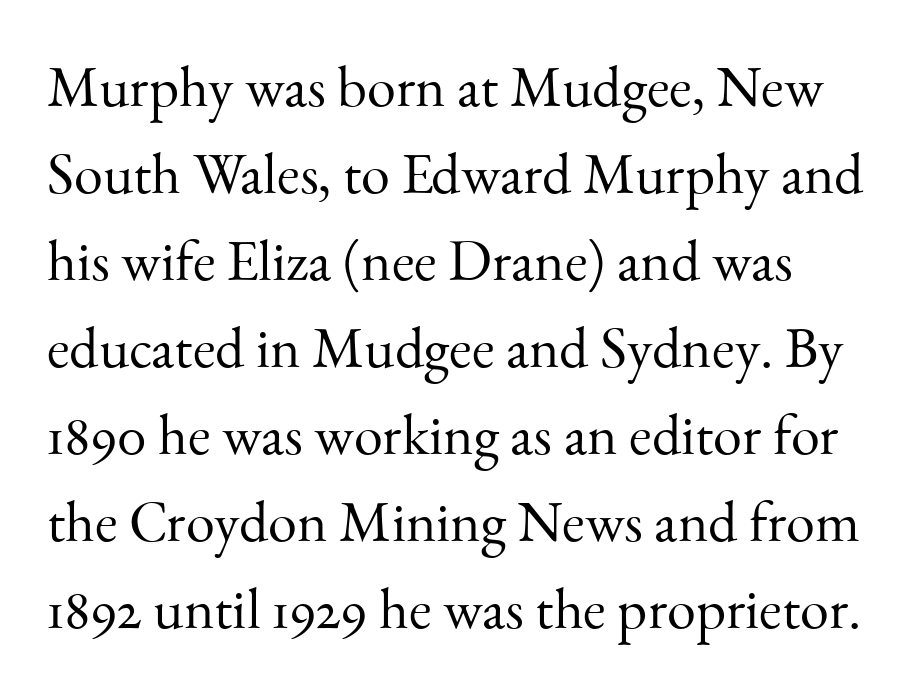
The image shows 58 px light serif type, upright; set normal line spacing (1.5x), normal letter spacing, not underlined; medium stroke contrast and a small x-height.
